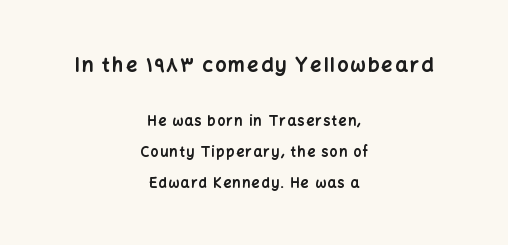
{"italic": "no", "bold": "yes", "underline": "no", "align": "center", "line_spacing": "loose", "line_spacing_ratio": 2.2, "larger_block": "first", "size_ratio": 1.43, "glyph_px": 20}
